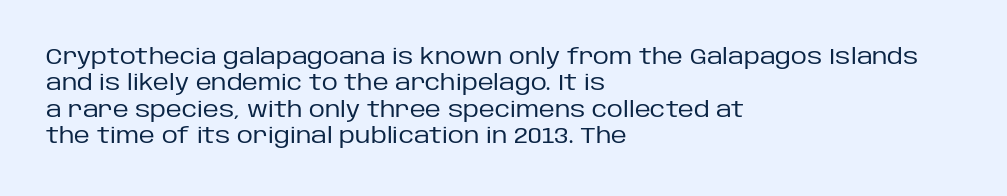
{"italic": "no", "bold": "no", "underline": "no", "align": "left", "line_spacing_ratio": 1.2, "letter_spacing": "normal", "letter_spacing_em": 0.0, "glyph_px": 22}
